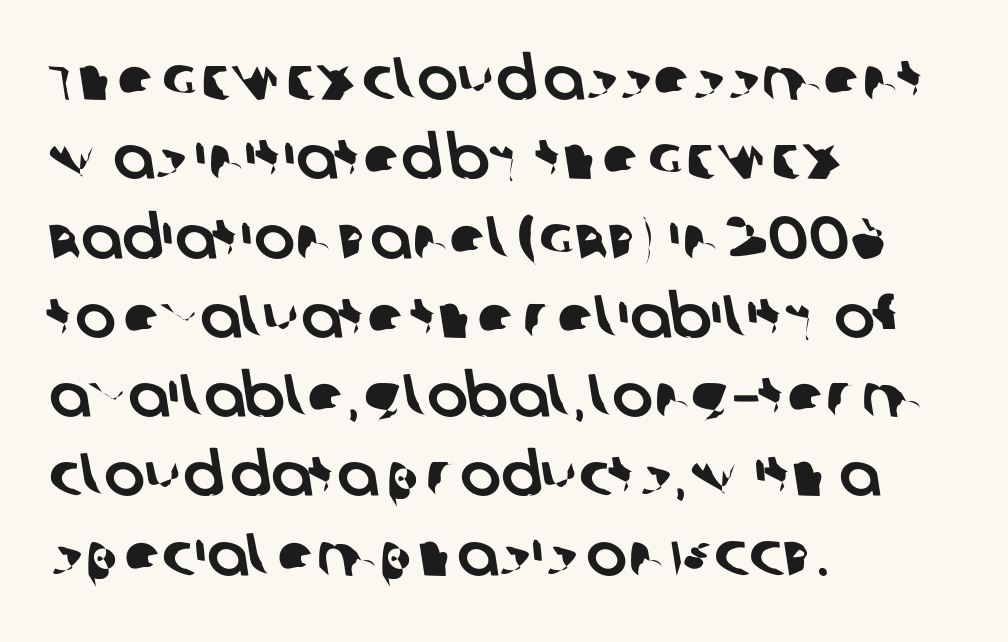
{"serif": "no", "width": "normal", "stroke_contrast": "low", "x_height": "large", "monospaced": "no", "underline": "no", "align": "left", "line_spacing": "normal", "line_spacing_ratio": 1.3, "letter_spacing": "normal", "letter_spacing_em": 0.0, "glyph_px": 61}
